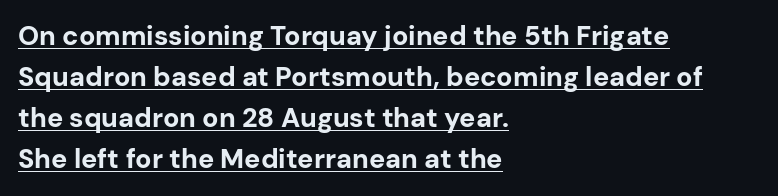
The image shows 27 px bold type, upright; set left-aligned, normal line spacing (1.52x), normal letter spacing, underlined.
